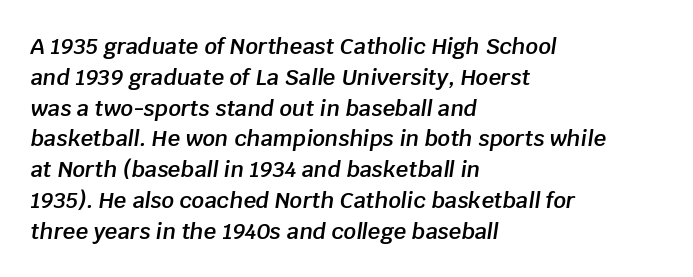
The image shows 22 px text type, italic (leaning right); set left-aligned, normal line spacing (1.4x), normal letter spacing, not underlined.
